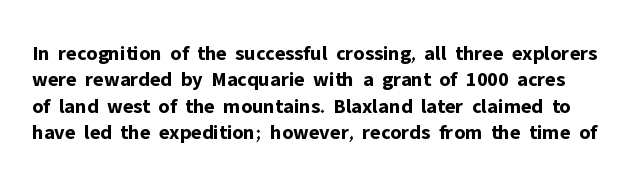
Typesetter's note: full bold, strokes at maximum text heaviness. Every character sits straight up, as roman type does. Here the glyphs are tracked normally, forming tight word shapes. Check the space under the baseline: it is left empty. Successive baselines arrive at the customary interval.
